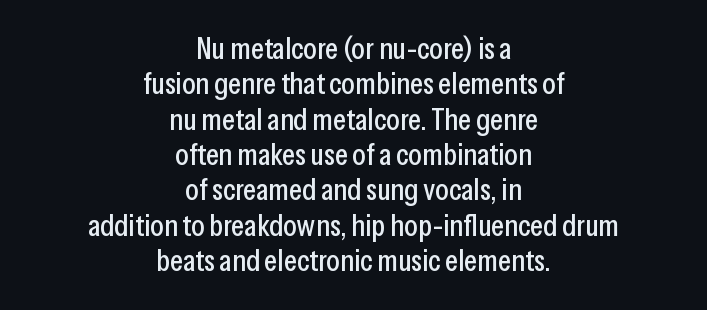
{"serif": "no", "italic": "no", "width": "condensed", "stroke_contrast": "low", "x_height": "medium", "monospaced": "no", "underline": "no", "align": "center", "line_spacing": "tight", "line_spacing_ratio": 1.14, "letter_spacing": "normal", "letter_spacing_em": 0.0, "glyph_px": 31}
